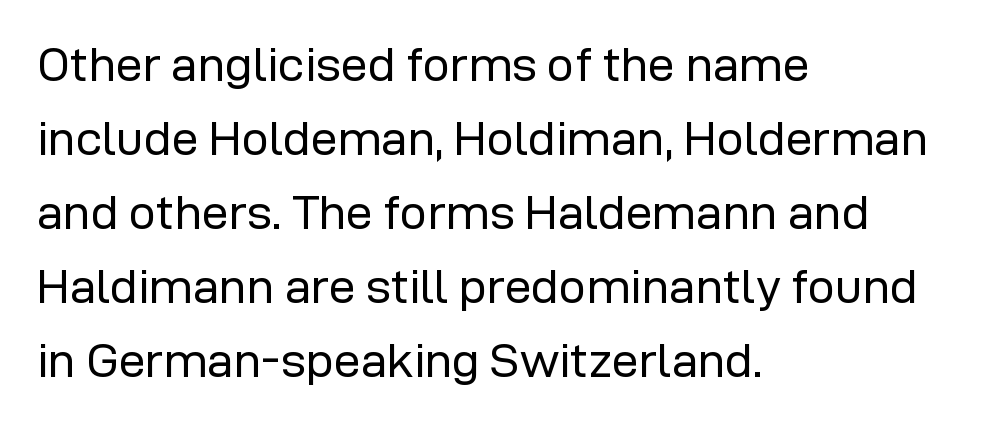
Q: Is the text bold? A: No.
Q: Is the text italic (slanted)? A: No, it is upright.
Q: Is the typeface a serif or a sans-serif typeface? A: Sans-serif.
Q: Is the text underlined? A: No.
Q: How is the paragraph aligned? A: Left-aligned.
Q: Is the spacing between letters normal or unusually wide? A: Normal.
Q: Is the spacing between lines tight, normal or loose? A: Normal.
Q: Width (condensed, normal, or wide)? A: Normal.
Q: Stroke contrast? A: Low.
Q: x-height? A: Medium.
Q: Monospaced? A: No.
